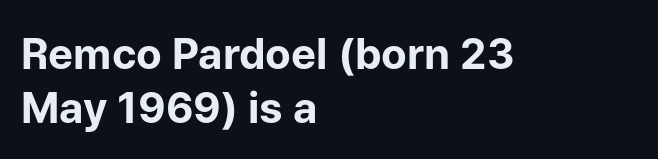
{"serif": "no", "italic": "no", "bold": "yes", "weight": "bold", "width": "normal", "stroke_contrast": "low", "x_height": "medium", "monospaced": "no", "underline": "no", "align": "left", "line_spacing": "normal", "line_spacing_ratio": 1.29, "letter_spacing": "normal", "letter_spacing_em": 0.0, "glyph_px": 42}
